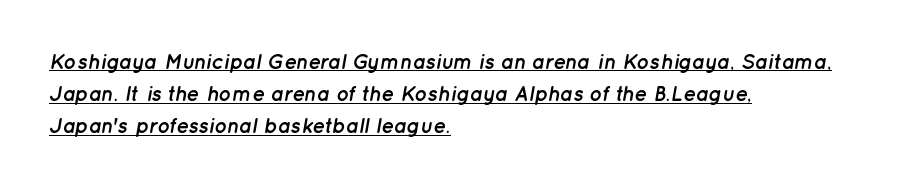
The image shows 21 px bold type, italic (leaning right); set left-aligned, normal line spacing (1.53x), normal letter spacing, underlined.
